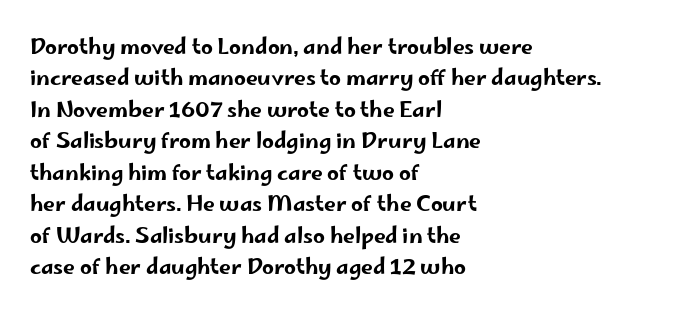
Unmarked baselines from the first word to the last. Every character sits straight up, as roman type does. The lines in this sample share a left origin and differ only in where they stop. Summary of vertical rhythm: regular, with standard interline spacing. Inter-character spacing is left at the font's built-in metrics.
